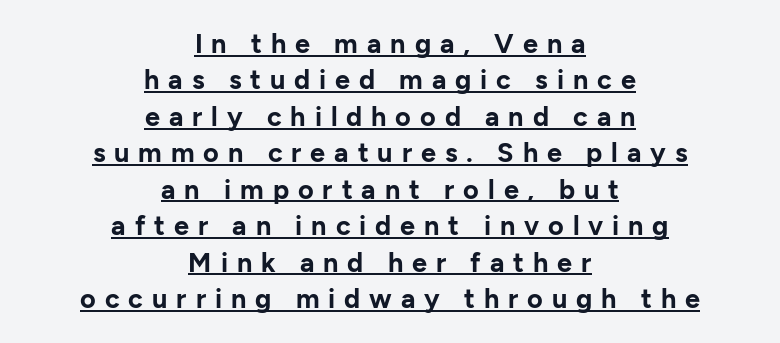
The image shows 27 px bold type, upright; set centered, normal line spacing (1.35x), unusually wide letter spacing (+0.33 em), underlined.
